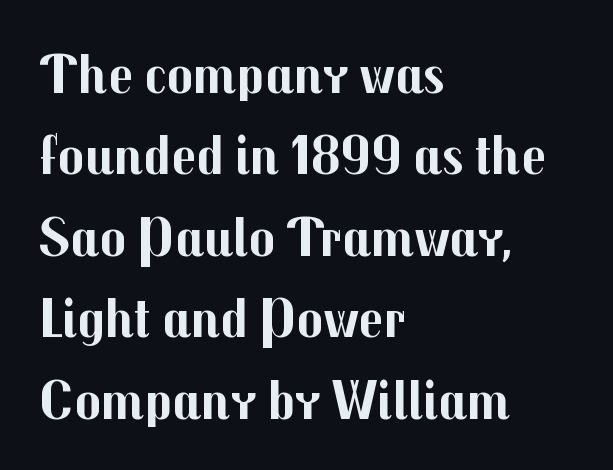
{"serif": "no", "italic": "no", "bold": "yes", "weight": "bold", "width": "normal", "stroke_contrast": "medium", "x_height": "medium", "monospaced": "no", "underline": "no", "align": "left", "line_spacing": "normal", "line_spacing_ratio": 1.48, "letter_spacing": "normal", "letter_spacing_em": 0.0, "glyph_px": 55}
